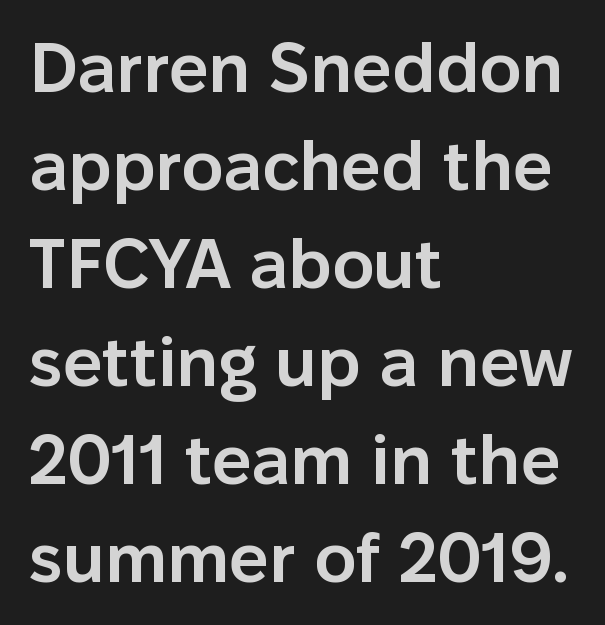
The image shows 70 px semibold sans-serif type, upright; set left-aligned, normal line spacing (1.4x), normal letter spacing, not underlined; low stroke contrast and a medium x-height.
